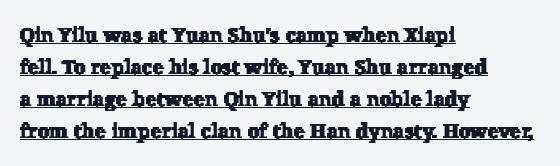
The image shows 21 px text type; set left-aligned, normal line spacing (1.52x), normal letter spacing, underlined.
